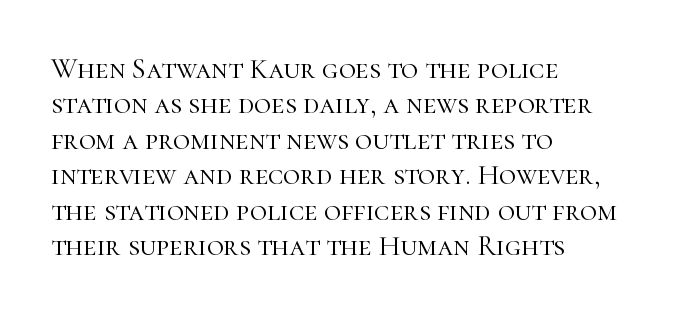
Q: Is the text bold? A: No.
Q: Is the text italic (slanted)? A: No, it is upright.
Q: Is the typeface a serif or a sans-serif typeface? A: Serif.
Q: Is the text underlined? A: No.
Q: How is the paragraph aligned? A: Left-aligned.
Q: Is the spacing between letters normal or unusually wide? A: Normal.
Q: Width (condensed, normal, or wide)? A: Normal.
Q: Stroke contrast? A: High.
Q: x-height? A: Medium.
Q: Monospaced? A: No.
